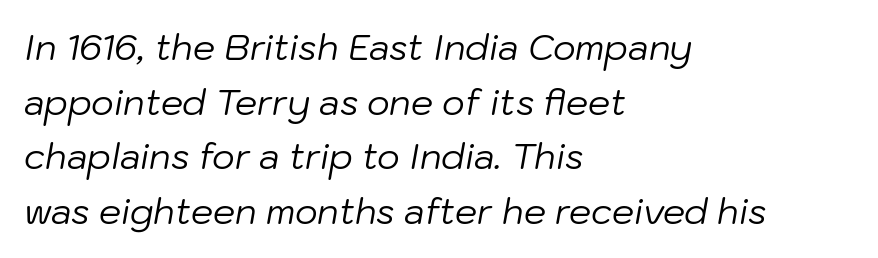
The image shows 35 px regular-weight type, italic (leaning right); set left-aligned, normal line spacing (1.56x), normal letter spacing, not underlined; low stroke contrast and a medium x-height.
